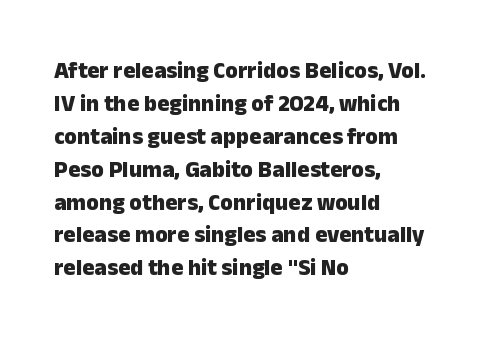
Q: Is the text bold? A: Yes.
Q: Is the text italic (slanted)? A: No, it is upright.
Q: Is the text underlined? A: No.
Q: How is the paragraph aligned? A: Left-aligned.
Q: Is the spacing between letters normal or unusually wide? A: Normal.
Q: Is the spacing between lines tight, normal or loose? A: Normal.
